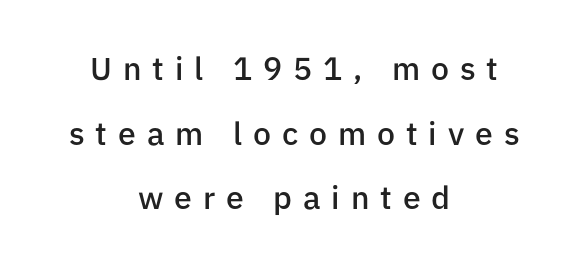
The image shows 32 px semibold sans-serif type, upright; set centered, loose line spacing (2.02x), unusually wide letter spacing (+0.34 em), not underlined; low stroke contrast and a medium x-height.
